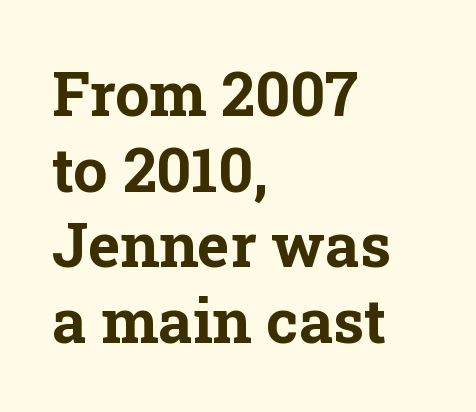
The typography opts for an upright posture over an oblique one. Are there feet on the stems? There are — it's a serif. Here the designer chose a conventional face with non-uniform glyph widths. The paragraph shown leans on its left margin. Caption: bold face, heavy strokes. Standard letterfit; no display-style spreading of the glyphs.
